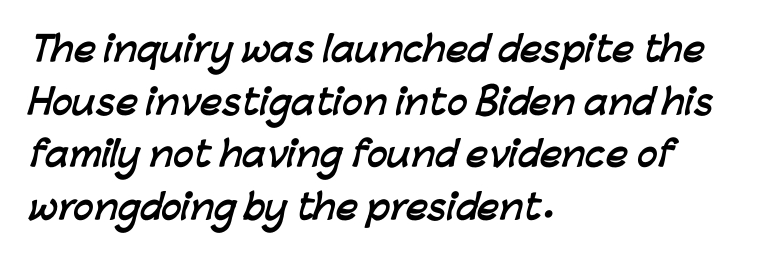
The image shows 34 px semibold sans-serif type; set left-aligned, normal line spacing (1.55x), normal letter spacing, not underlined; low stroke contrast and a medium x-height.
